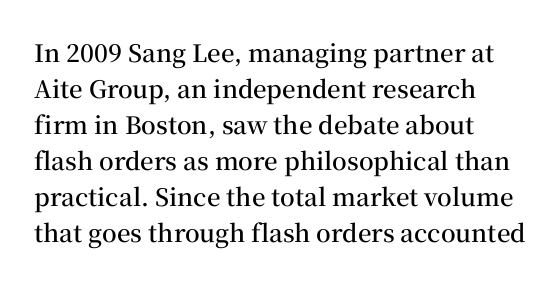
Q: Is the text bold? A: Semi-bold.
Q: Is the text italic (slanted)? A: No, it is upright.
Q: Is the text underlined? A: No.
Q: How is the paragraph aligned? A: Left-aligned.
Q: Is the spacing between letters normal or unusually wide? A: Normal.
Q: Is the spacing between lines tight, normal or loose? A: Normal.
